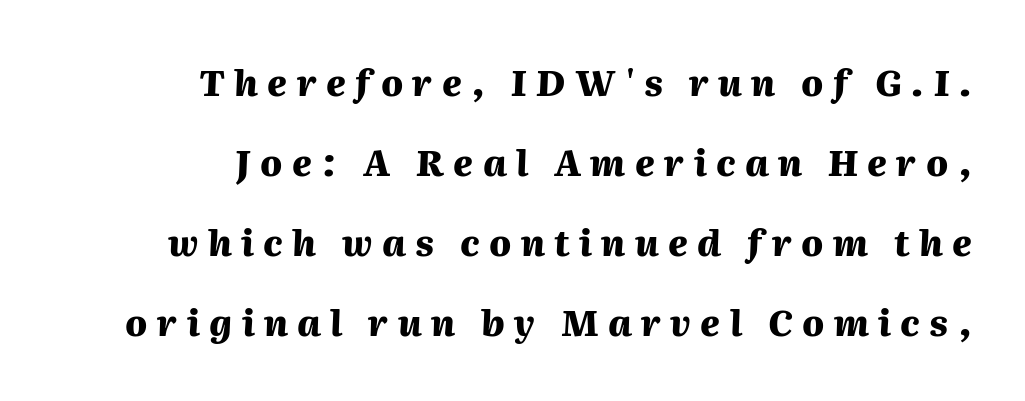
Quick note: underline off. Notice how the stems are inclined rather than vertical — that's the hallmark of italics. The rendering inserts visible extra space after every character. The block of text is sparse from top to bottom, with ample space between rows. Every row of glyphs terminates at an identical x-position on the right.
